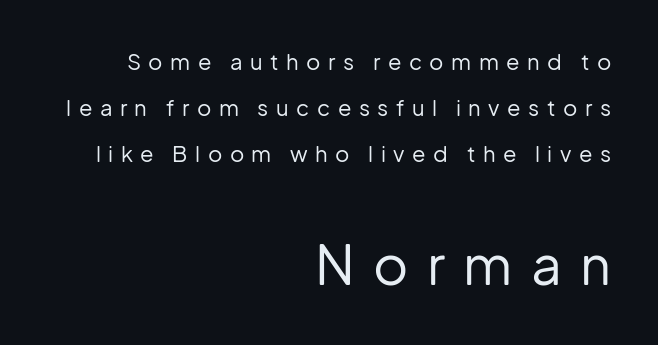
{"serif": "no", "italic": "no", "bold": "no", "weight": "regular", "width": "normal", "stroke_contrast": "low", "x_height": "medium", "monospaced": "no", "underline": "no", "align": "right", "line_spacing": "loose", "line_spacing_ratio": 2.09, "letter_spacing": "wide", "letter_spacing_em": 0.34, "larger_block": "second", "size_ratio": 2.45, "glyph_px": 54}
